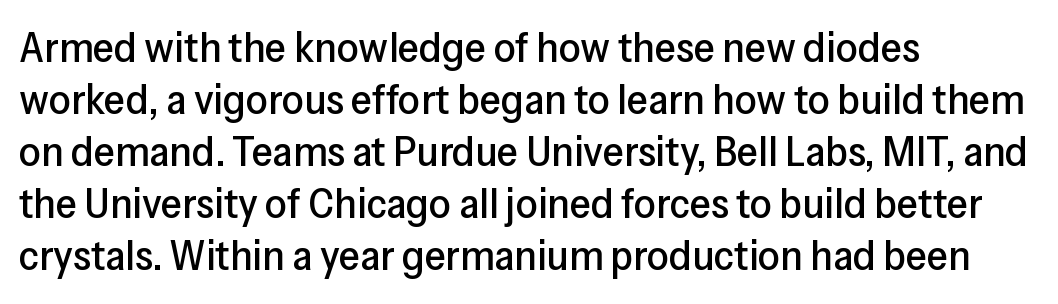
Q: Is the text italic (slanted)? A: No, it is upright.
Q: Is the typeface a serif or a sans-serif typeface? A: Sans-serif.
Q: Is the text underlined? A: No.
Q: How is the paragraph aligned? A: Left-aligned.
Q: Is the spacing between letters normal or unusually wide? A: Normal.
Q: Width (condensed, normal, or wide)? A: Normal.
Q: Stroke contrast? A: Low.
Q: x-height? A: Medium.
Q: Monospaced? A: No.
